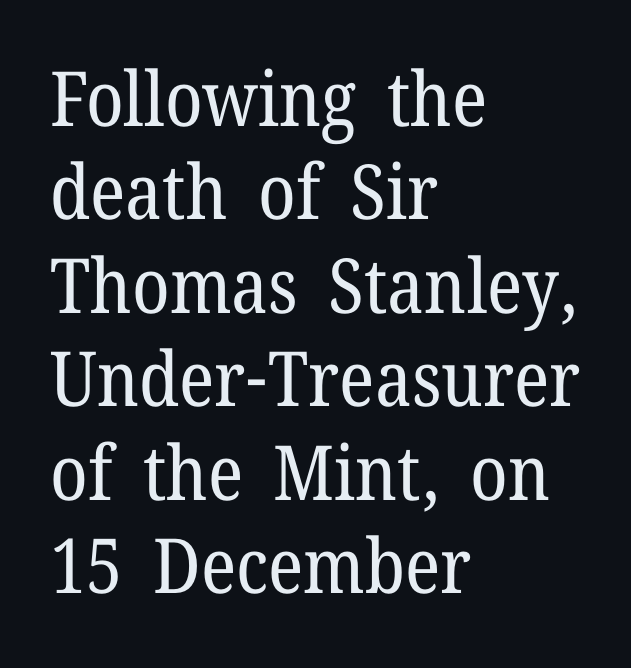
Q: Is the text bold? A: No.
Q: Is the text italic (slanted)? A: No, it is upright.
Q: Is the typeface a serif or a sans-serif typeface? A: Serif.
Q: Is the text underlined? A: No.
Q: How is the paragraph aligned? A: Left-aligned.
Q: Is the spacing between letters normal or unusually wide? A: Normal.
Q: Width (condensed, normal, or wide)? A: Normal.
Q: Stroke contrast? A: Low.
Q: x-height? A: Medium.
Q: Monospaced? A: No.
